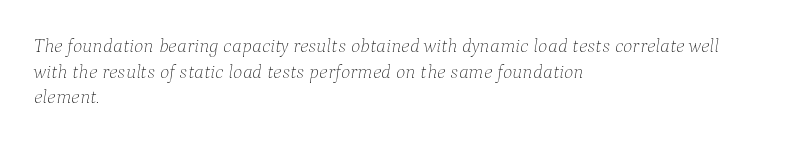
Designer's note — italics engaged. This is not heavy type; no bold has been used. The rendering anchors every line to the left-hand side. The line texture is even and compact thanks to regular tracking. How would I describe the line gaps? Plain and ordinary. Decoration check: the copy has no underline.
